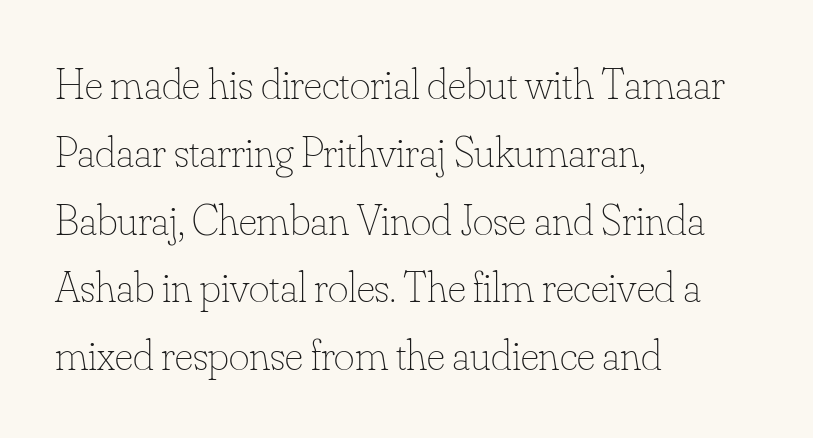
{"italic": "no", "bold": "no", "weight": "thin", "width": "normal", "stroke_contrast": "low", "x_height": "small", "monospaced": "no", "underline": "no", "align": "left", "line_spacing": "normal", "line_spacing_ratio": 1.54, "letter_spacing": "normal", "letter_spacing_em": 0.0, "glyph_px": 44}
